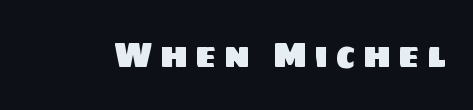
The image shows 34 px sans-serif type; set unusually wide letter spacing (+0.21 em), not underlined; low stroke contrast and a large x-height.
